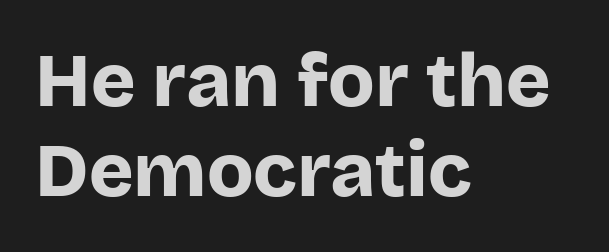
The image shows 76 px bold sans-serif type, upright; set left-aligned, line spacing 1.18x, normal letter spacing, not underlined; low stroke contrast and a large x-height.
